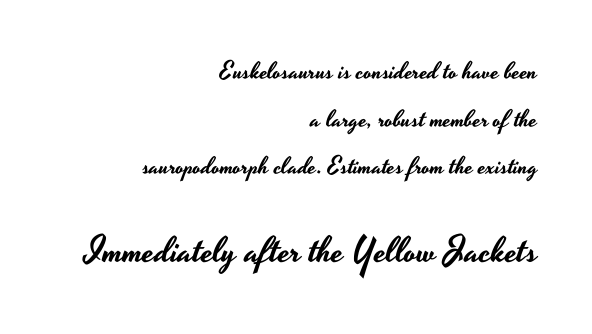
{"serif": "no", "width": "wide", "stroke_contrast": "low", "x_height": "small", "monospaced": "no", "underline": "no", "align": "right", "line_spacing": "loose", "line_spacing_ratio": 1.98, "letter_spacing": "normal", "letter_spacing_em": 0.0, "larger_block": "second", "size_ratio": 1.5, "glyph_px": 36}
